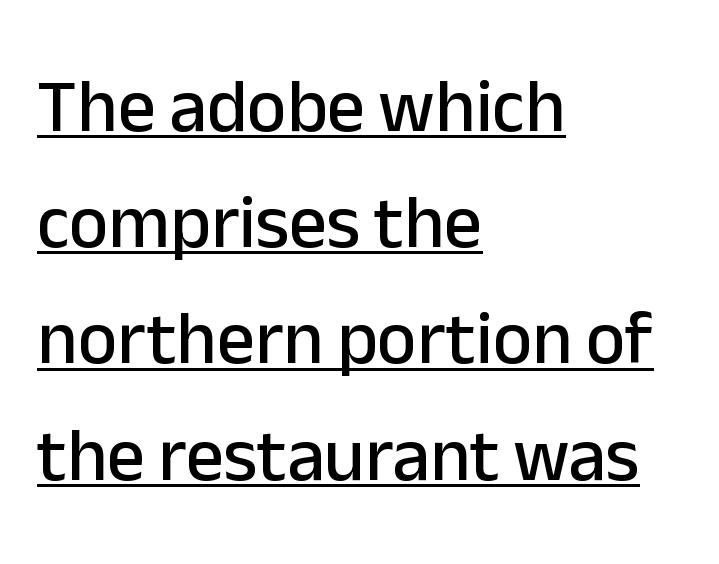
Q: Is the text italic (slanted)? A: No, it is upright.
Q: Is the typeface a serif or a sans-serif typeface? A: Sans-serif.
Q: Is the text underlined? A: Yes.
Q: How is the paragraph aligned? A: Left-aligned.
Q: Is the spacing between letters normal or unusually wide? A: Normal.
Q: Is the spacing between lines tight, normal or loose? A: Normal.
Q: Width (condensed, normal, or wide)? A: Normal.
Q: Stroke contrast? A: Low.
Q: x-height? A: Medium.
Q: Monospaced? A: No.
